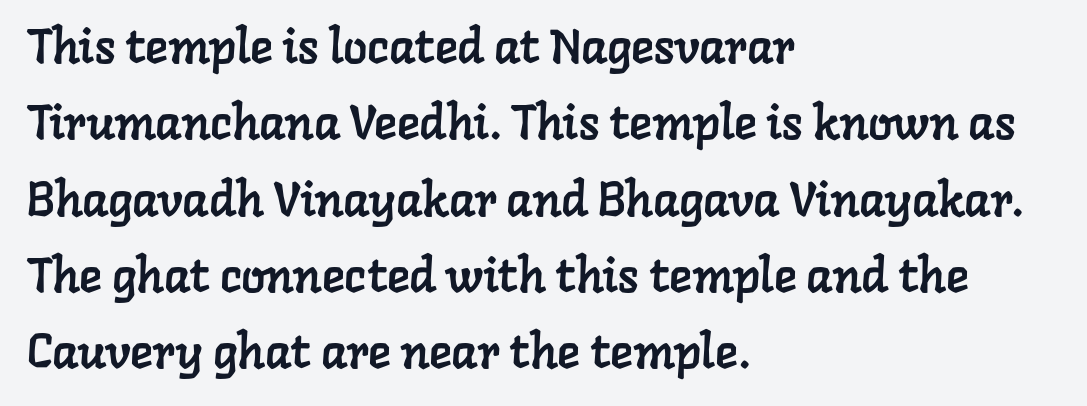
The image shows 48 px serif type; set left-aligned, normal line spacing (1.59x), normal letter spacing, not underlined; low stroke contrast and a medium x-height.
